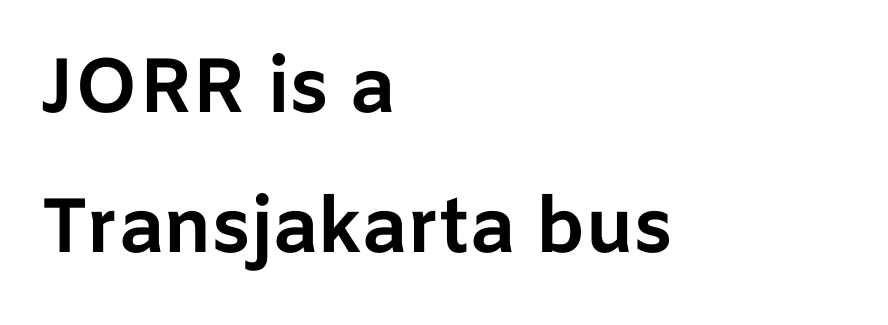
The image shows 77 px bold sans-serif type, upright; set left-aligned, line spacing 1.82x, normal letter spacing, not underlined; low stroke contrast and a medium x-height.
